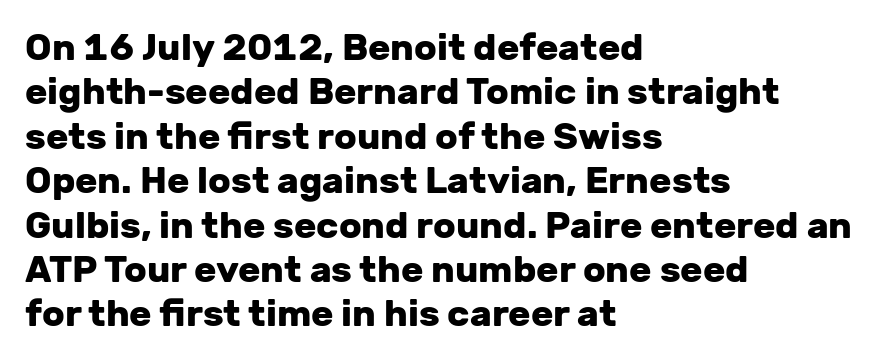
The image shows 37 px heavy sans-serif type, upright; set left-aligned, line spacing 1.2x, normal letter spacing, not underlined; low stroke contrast and a medium x-height.
